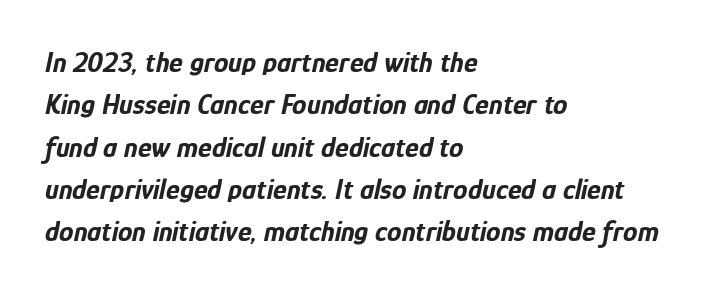
{"italic": "yes", "lean": "right", "slant_degrees": 12, "bold": "yes", "weight": "bold", "width": "condensed", "stroke_contrast": "low", "x_height": "medium", "monospaced": "no", "underline": "no", "align": "left", "line_spacing": "normal", "line_spacing_ratio": 1.46, "letter_spacing": "normal", "letter_spacing_em": 0.0, "glyph_px": 29}
